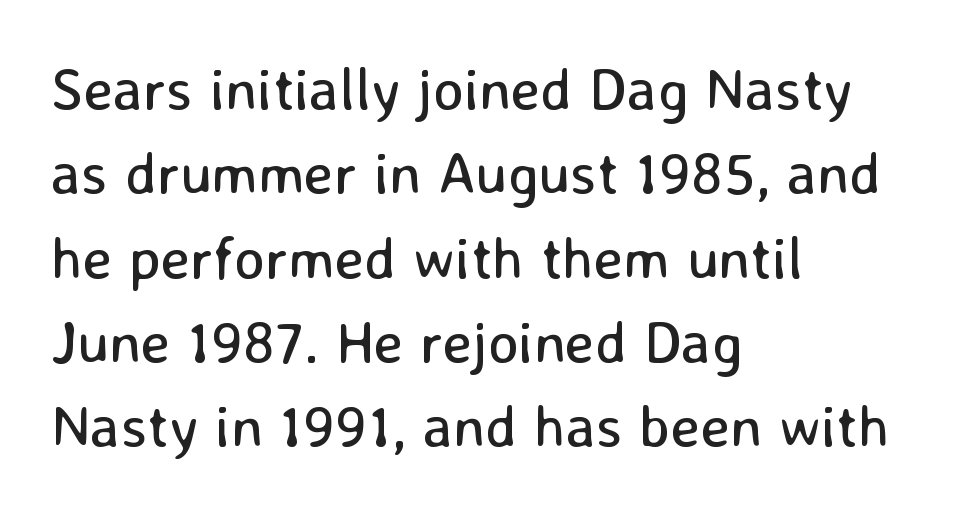
The image shows 59 px regular-weight sans-serif type, upright; set left-aligned, normal line spacing (1.43x), normal letter spacing, not underlined; low stroke contrast and a medium x-height.
